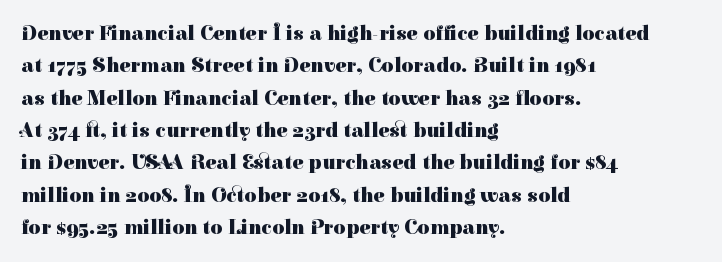
Unlike italic type, these characters show no tilt at all. Line starts are locked; line ends wander. Characters follow at the spacing the type designer built in. On the weight axis this lands at bold, roughly 700. The passage shown is not underscored anywhere.
